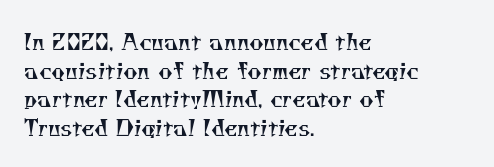
The image shows 22 px text type; set left-aligned, normal line spacing (1.3x), normal letter spacing, not underlined.
